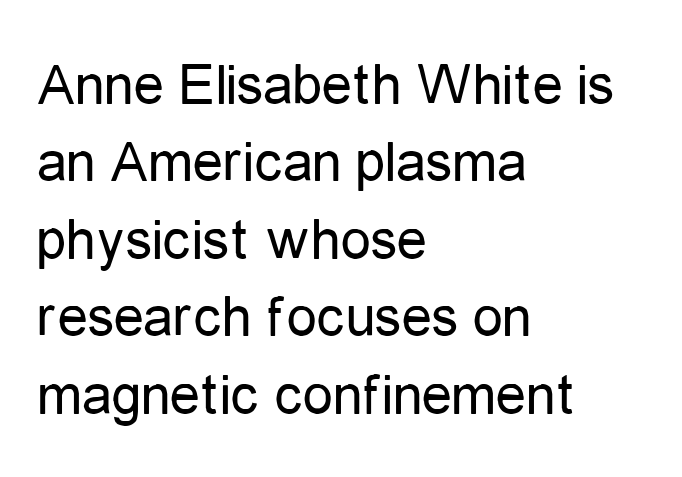
Weight: in the light-to-regular range. Default kerning and tracking; the words read as compact shapes. The font's upright variant was chosen for this text. These lines are set flush left with a ragged right edge. Proportional: the letters do not fall into vertical columns. Notice how descenders clear the ascenders below comfortably — that's standard leading.
